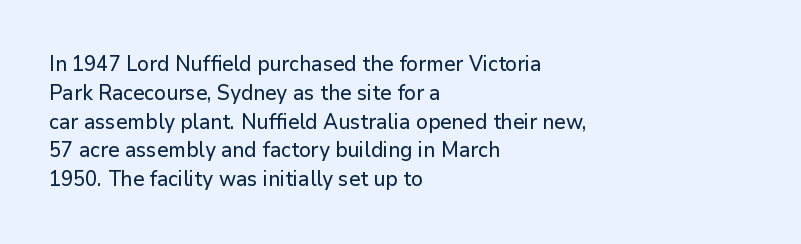
The compositor pushed each line to the left boundary. The strip under each line holds only bare page. When letters stand straight like this, we call the style roman or upright. Letter spacing: default. In terms of leading, this rendering sits right in the middle.
